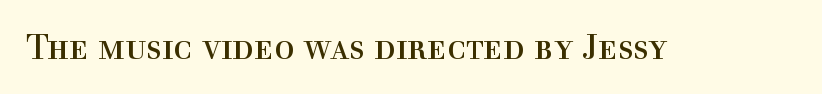
{"serif": "yes", "italic": "no", "bold": "no", "weight": "regular", "width": "normal", "x_height": "medium", "monospaced": "no", "underline": "no", "letter_spacing": "normal", "letter_spacing_em": 0.0, "glyph_px": 34}
